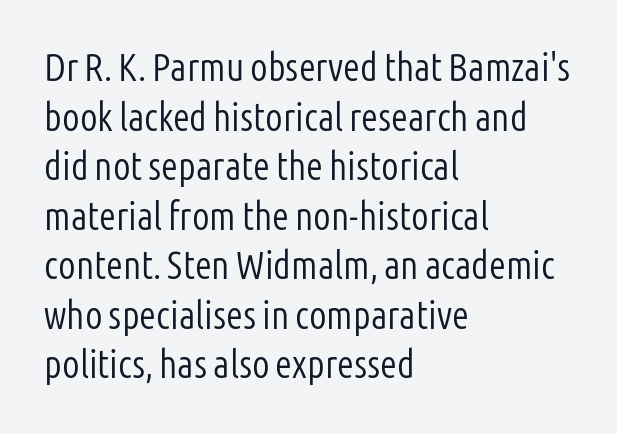
Q: Is the text bold? A: No.
Q: Is the text italic (slanted)? A: No, it is upright.
Q: Is the typeface a serif or a sans-serif typeface? A: Sans-serif.
Q: Is the text underlined? A: No.
Q: How is the paragraph aligned? A: Left-aligned.
Q: Is the spacing between letters normal or unusually wide? A: Normal.
Q: Is the spacing between lines tight, normal or loose? A: Normal.
Q: Width (condensed, normal, or wide)? A: Condensed.
Q: Stroke contrast? A: Low.
Q: x-height? A: Medium.
Q: Monospaced? A: No.
